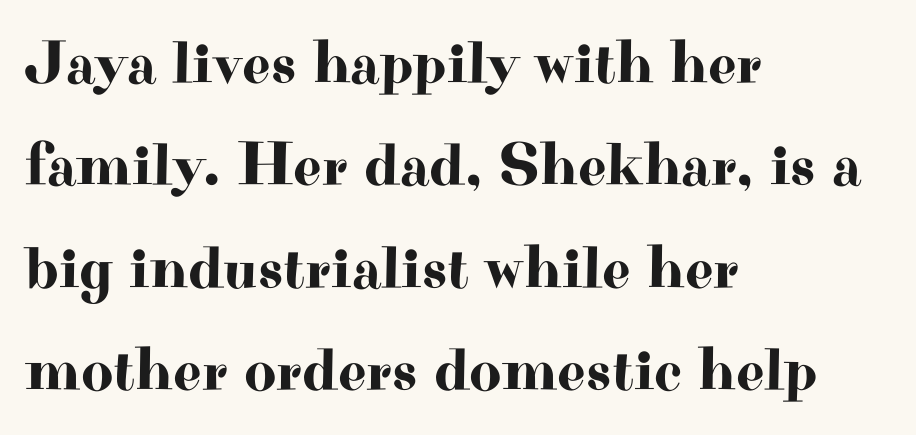
{"serif": "yes", "italic": "no", "width": "wide", "stroke_contrast": "high", "x_height": "small", "monospaced": "no", "underline": "no", "align": "left", "line_spacing": "normal", "line_spacing_ratio": 1.65, "letter_spacing": "normal", "letter_spacing_em": 0.0, "glyph_px": 62}
